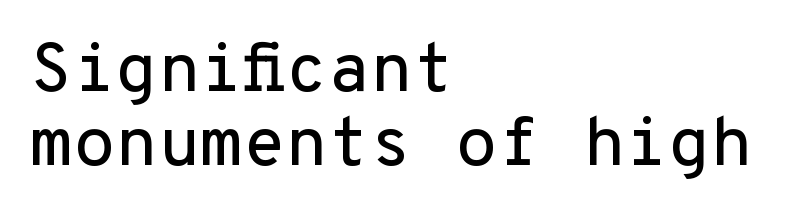
Q: Is the text italic (slanted)? A: No, it is upright.
Q: Is the typeface a serif or a sans-serif typeface? A: Sans-serif.
Q: Is the text underlined? A: No.
Q: How is the paragraph aligned? A: Left-aligned.
Q: Is the spacing between letters normal or unusually wide? A: Normal.
Q: Is the spacing between lines tight, normal or loose? A: Tight.
Q: Width (condensed, normal, or wide)? A: Normal.
Q: Stroke contrast? A: Low.
Q: x-height? A: Medium.
Q: Monospaced? A: Yes.
